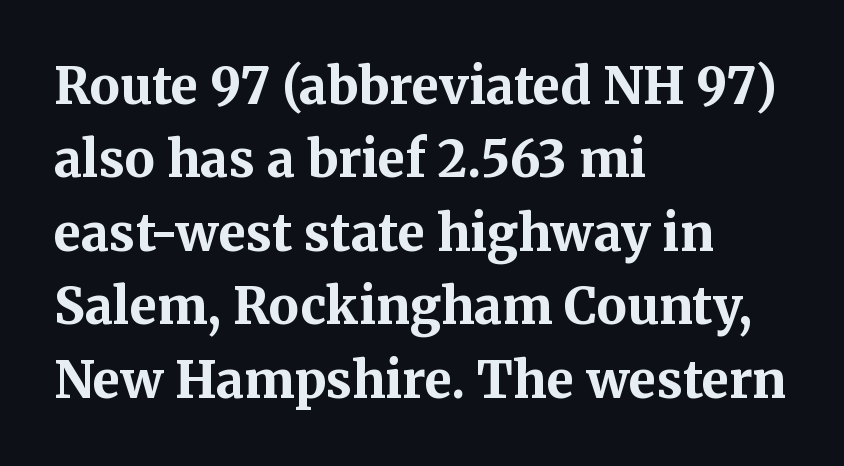
{"serif": "yes", "italic": "no", "bold": "yes", "weight": "bold", "width": "normal", "stroke_contrast": "medium", "x_height": "medium", "monospaced": "no", "underline": "no", "align": "left", "line_spacing": "normal", "line_spacing_ratio": 1.47, "letter_spacing": "normal", "letter_spacing_em": 0.0, "glyph_px": 50}
